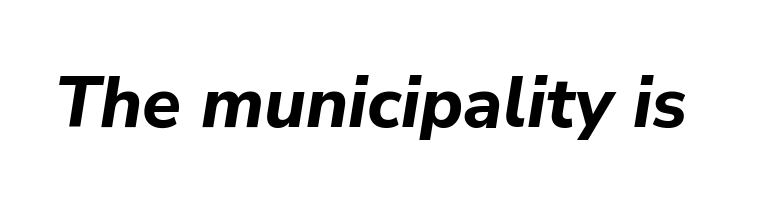
The image shows 71 px bold type, italic (leaning right); set normal letter spacing, not underlined; low stroke contrast and a medium x-height.
